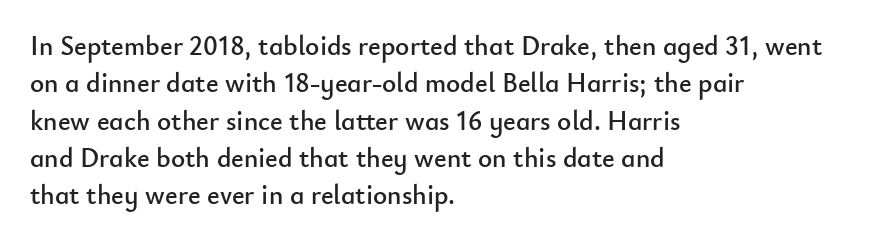
Q: Is the text italic (slanted)? A: No, it is upright.
Q: Is the text underlined? A: No.
Q: How is the paragraph aligned? A: Left-aligned.
Q: Is the spacing between letters normal or unusually wide? A: Normal.
Q: Is the spacing between lines tight, normal or loose? A: Normal.
